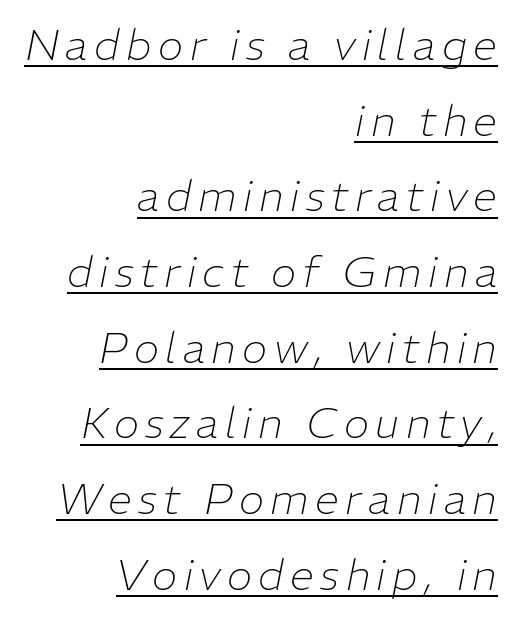
The image shows 43 px thin type, italic (leaning right); set right-aligned, line spacing 1.76x, underlined; low stroke contrast and a medium x-height.
